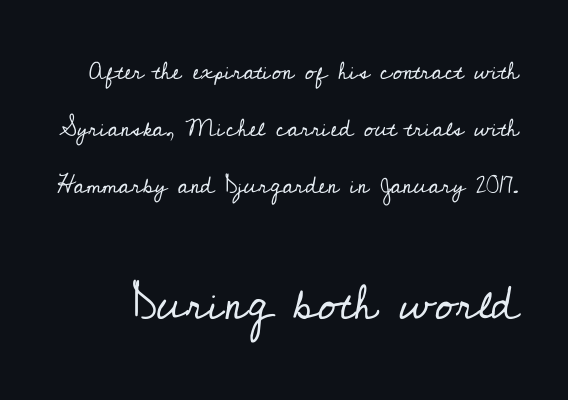
Q: Is the text bold? A: No.
Q: Is the text italic (slanted)? A: Yes.
Q: Is the typeface a serif or a sans-serif typeface? A: Serif.
Q: Is the text underlined? A: No.
Q: Is the spacing between letters normal or unusually wide? A: Normal.
Q: Is the spacing between lines tight, normal or loose? A: Loose.
Q: Which block of text is set in a larger size, the first (top) or the second (bottom)? A: The second (bottom) one.
Q: Width (condensed, normal, or wide)? A: Normal.
Q: Stroke contrast? A: Low.
Q: x-height? A: Small.
Q: Monospaced? A: No.
